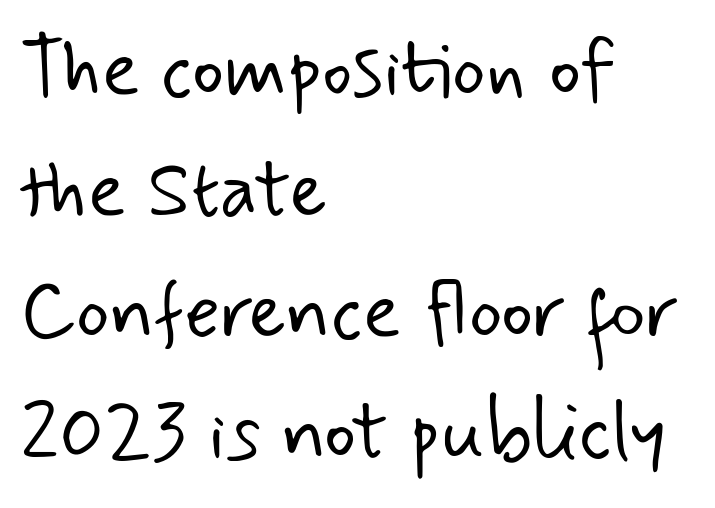
The glyphs in this specimen are sans serif. How are the letters spaced? Ordinarily, with no added tracking. The foot of each line stays bare and open. The lines are quadded left. Nothing heavy about these letters — not bold at all.
